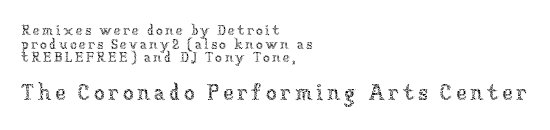
Line beginnings align vertically; line endings do not. Cramped leading. Check the space under the baseline: it is left empty. Bold? No — there's no thickening of the strokes. The second block has been scaled up relative to the first. Characters remain perfectly vertical along every line.
